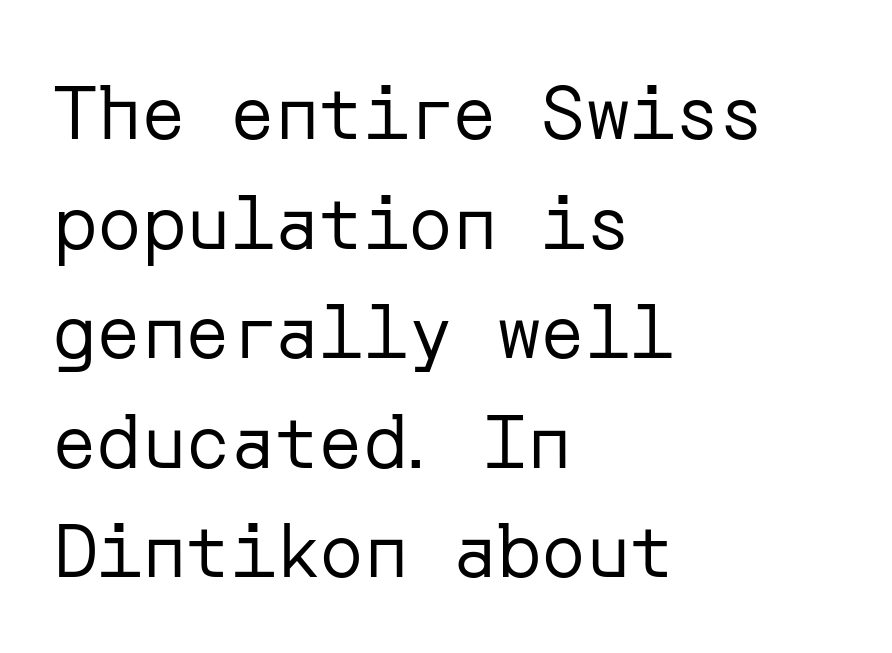
{"serif": "no", "italic": "no", "bold": "no", "weight": "regular", "width": "normal", "stroke_contrast": "low", "x_height": "medium", "underline": "no", "align": "left", "line_spacing": "normal", "line_spacing_ratio": 1.48, "letter_spacing": "normal", "letter_spacing_em": 0.0, "glyph_px": 74}
